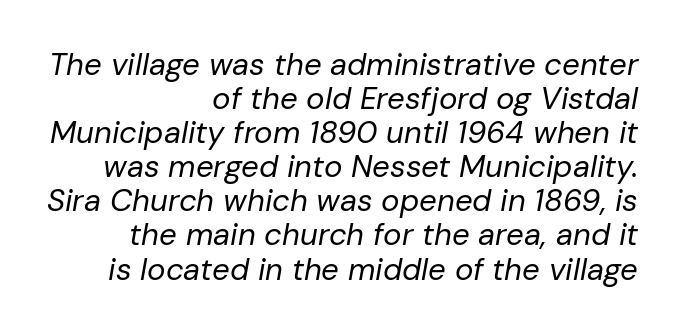
Q: Is the text bold? A: No.
Q: Is the text italic (slanted)? A: Yes, it leans right by about 10 degrees.
Q: Is the text underlined? A: No.
Q: How is the paragraph aligned? A: Right-aligned.
Q: Is the spacing between letters normal or unusually wide? A: Normal.
Q: Is the spacing between lines tight, normal or loose? A: Tight.
Q: Width (condensed, normal, or wide)? A: Normal.
Q: Stroke contrast? A: Low.
Q: x-height? A: Medium.
Q: Monospaced? A: No.
